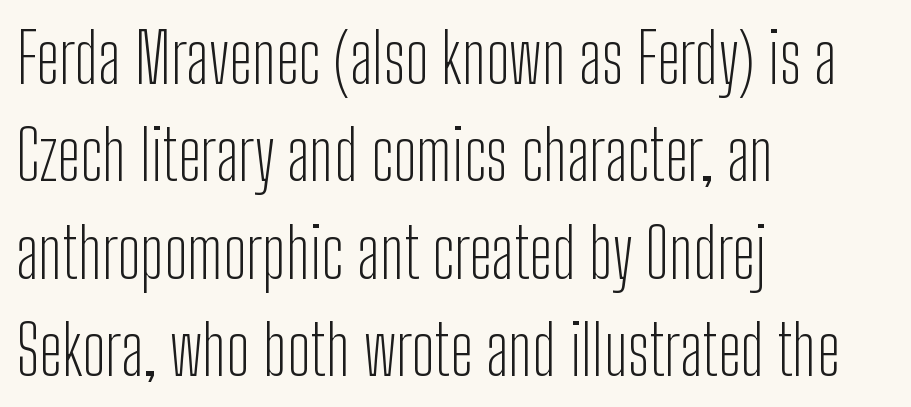
The vertical gap from one line to the next is medium. The axis of the letterforms is exactly vertical. Character widths vary here, with narrow letters taking less room than wide ones. These lines are composed in type without serifs.
